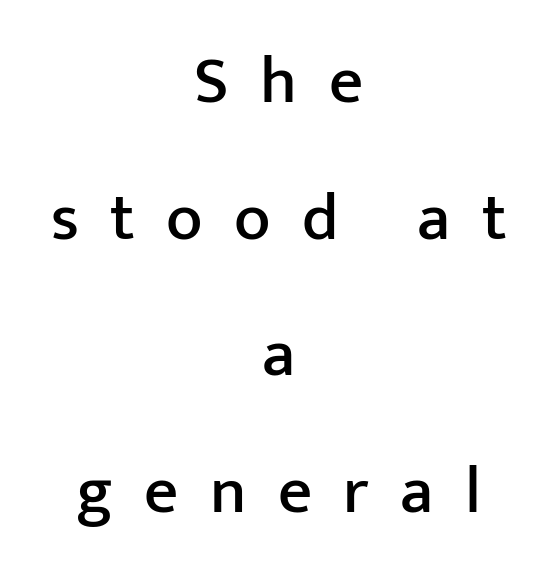
Q: Is the text italic (slanted)? A: No, it is upright.
Q: Is the typeface a serif or a sans-serif typeface? A: Sans-serif.
Q: Is the text underlined? A: No.
Q: How is the paragraph aligned? A: Centered.
Q: Is the spacing between letters normal or unusually wide? A: Unusually wide.
Q: Is the spacing between lines tight, normal or loose? A: Loose.
Q: Width (condensed, normal, or wide)? A: Normal.
Q: Stroke contrast? A: Low.
Q: x-height? A: Medium.
Q: Monospaced? A: No.
